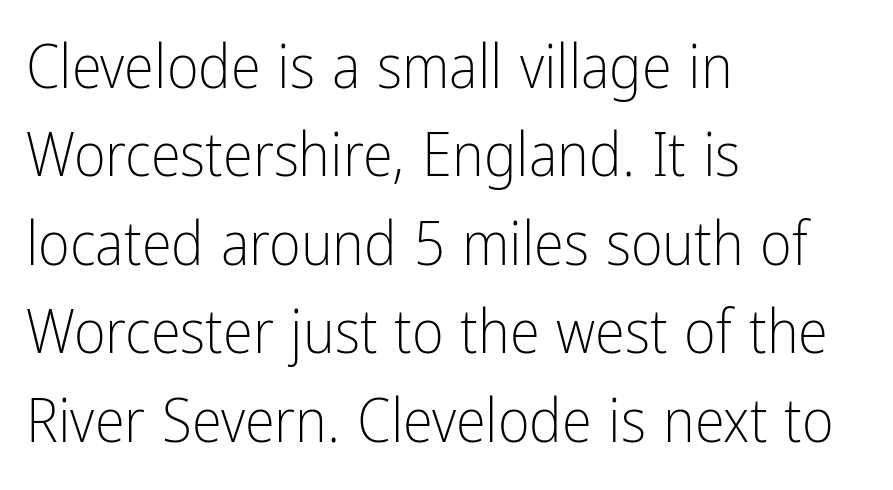
Horizontal alignment here is leftward, the default for most running prose. Nobody touched the tracking dial on this one. The gap between lines stays unmarked. Think of a printed novel: that variable character pitch is what you see here.
